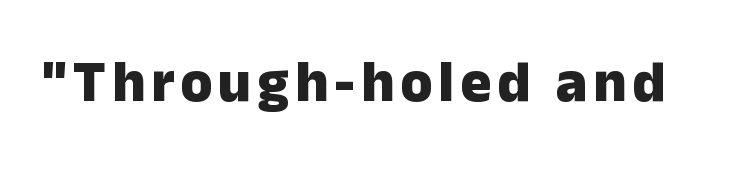
Q: Is the text bold? A: Yes.
Q: Is the text italic (slanted)? A: No, it is upright.
Q: Is the typeface a serif or a sans-serif typeface? A: Sans-serif.
Q: Is the text underlined? A: No.
Q: Width (condensed, normal, or wide)? A: Normal.
Q: Stroke contrast? A: Low.
Q: x-height? A: Medium.
Q: Monospaced? A: No.
